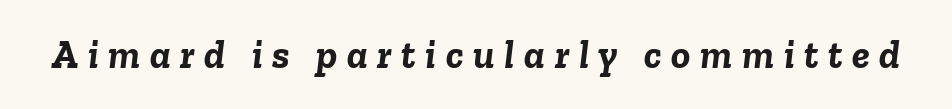
The image shows 40 px semibold type, italic (leaning right); set unusually wide letter spacing (+0.24 em), not underlined; low stroke contrast and a medium x-height.
